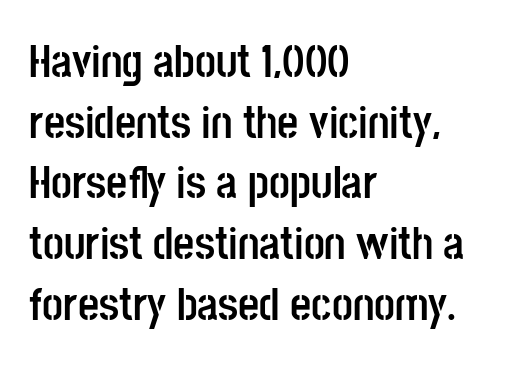
Q: Is the text bold? A: Yes.
Q: Is the text italic (slanted)? A: No, it is upright.
Q: Is the typeface a serif or a sans-serif typeface? A: Sans-serif.
Q: Is the text underlined? A: No.
Q: How is the paragraph aligned? A: Left-aligned.
Q: Is the spacing between letters normal or unusually wide? A: Normal.
Q: Is the spacing between lines tight, normal or loose? A: Normal.
Q: Width (condensed, normal, or wide)? A: Condensed.
Q: Stroke contrast? A: Low.
Q: x-height? A: Large.
Q: Monospaced? A: No.
